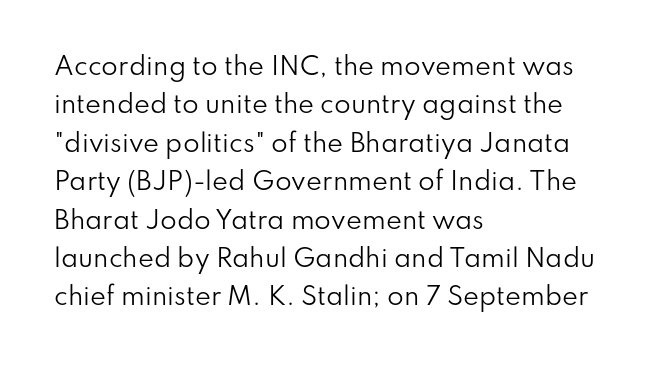
Plain, unruled lines of type. No heavy texture on the line: the type isn't bold. Look at the tracking — it's just the regular setting, nothing added. The axis of the letterforms is exactly vertical. The rows are spaced the way most documents space them.
